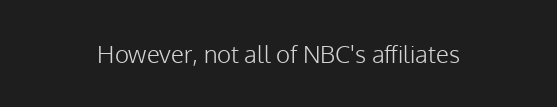
{"italic": "no", "bold": "no", "underline": "no", "letter_spacing": "normal", "letter_spacing_em": 0.0, "glyph_px": 24}
